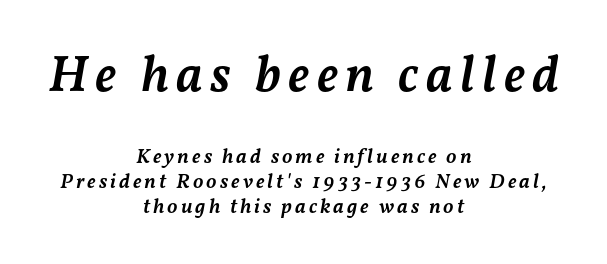
Q: Is the text bold? A: Semi-bold.
Q: Is the text italic (slanted)? A: Yes, it leans right by about 11 degrees.
Q: Is the text underlined? A: No.
Q: How is the paragraph aligned? A: Centered.
Q: Which block of text is set in a larger size, the first (top) or the second (bottom)? A: The first (top) one.
Q: Width (condensed, normal, or wide)? A: Normal.
Q: Stroke contrast? A: Medium.
Q: x-height? A: Medium.
Q: Monospaced? A: No.
